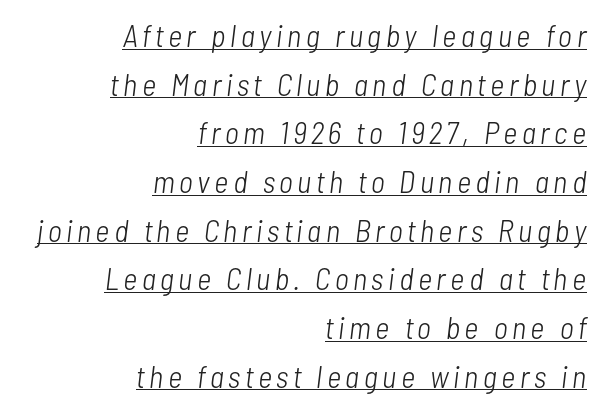
Q: Is the text bold? A: No.
Q: Is the text italic (slanted)? A: Yes, it leans right by about 7 degrees.
Q: Is the text underlined? A: Yes.
Q: How is the paragraph aligned? A: Right-aligned.
Q: Is the spacing between lines tight, normal or loose? A: Normal.
Q: Width (condensed, normal, or wide)? A: Condensed.
Q: Stroke contrast? A: Low.
Q: x-height? A: Medium.
Q: Monospaced? A: No.
